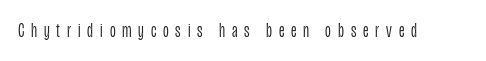
The image shows 20 px text type, upright; set unusually wide letter spacing (+0.34 em), not underlined.
